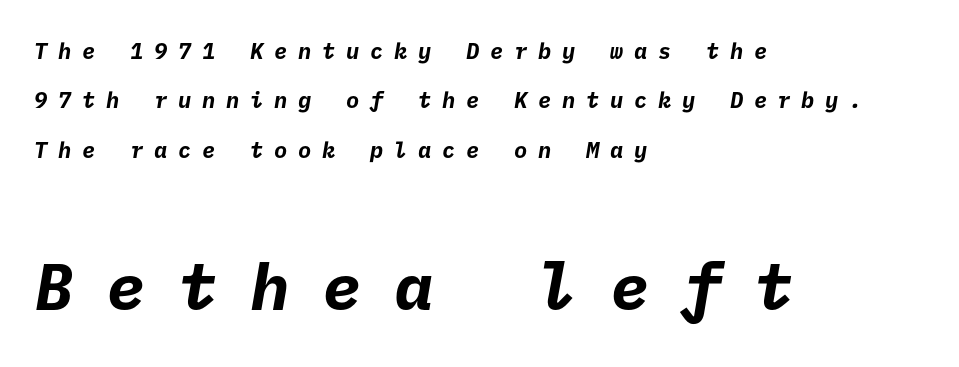
Q: Is the text bold? A: Yes.
Q: Is the typeface a serif or a sans-serif typeface? A: Sans-serif.
Q: Is the text underlined? A: No.
Q: How is the paragraph aligned? A: Left-aligned.
Q: Is the spacing between letters normal or unusually wide? A: Unusually wide.
Q: Is the spacing between lines tight, normal or loose? A: Loose.
Q: Which block of text is set in a larger size, the first (top) or the second (bottom)? A: The second (bottom) one.
Q: Width (condensed, normal, or wide)? A: Normal.
Q: Stroke contrast? A: Low.
Q: x-height? A: Medium.
